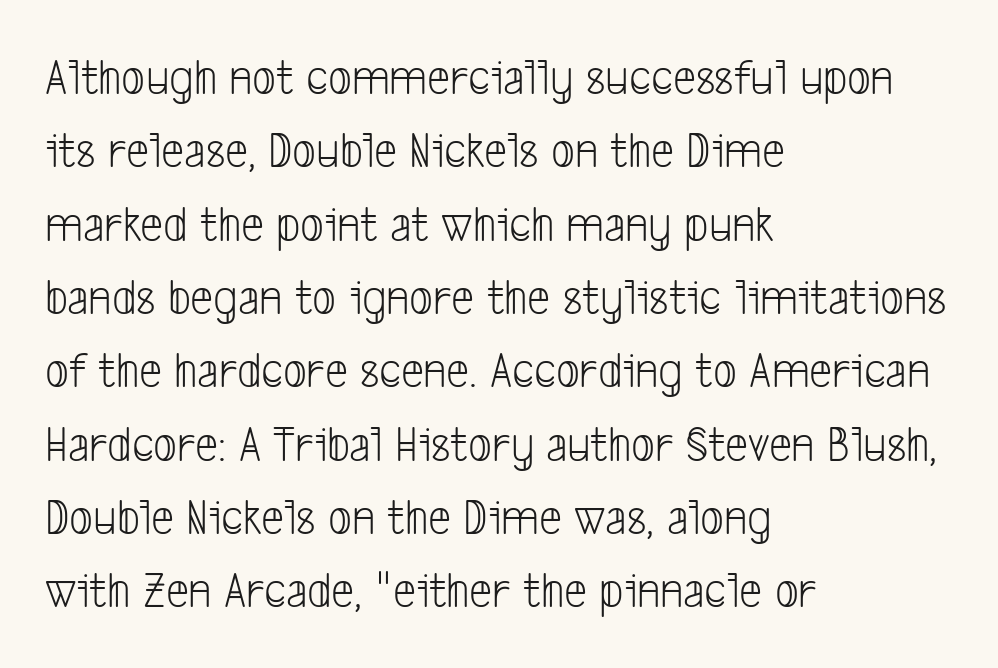
{"serif": "no", "bold": "no", "weight": "light", "width": "condensed", "stroke_contrast": "low", "x_height": "medium", "monospaced": "no", "underline": "no", "align": "left", "line_spacing": "normal", "line_spacing_ratio": 1.41, "letter_spacing": "normal", "letter_spacing_em": 0.0, "glyph_px": 52}
